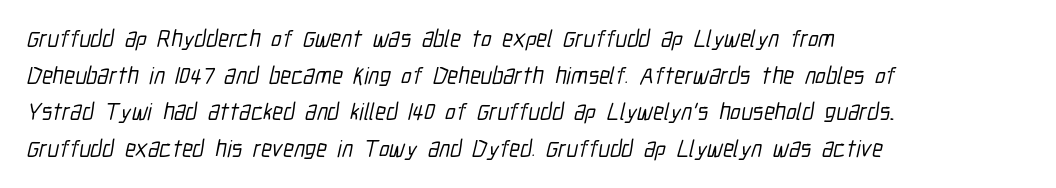
There is no visible air inserted between adjacent glyphs. The text block is weighted toward the left margin, trailing off unevenly rightward. Leading matches the norm, producing a regular column. Anything drawn beneath the words? Only blank space.
